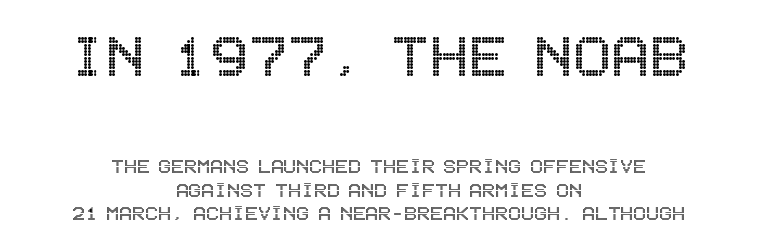
Italic? Not at all — the glyphs are vertical. The foot of each line stays bare and open. The passage shown begins with its larger block and ends with its smaller one. The rendering uses a small line-height, squeezing the rows.
